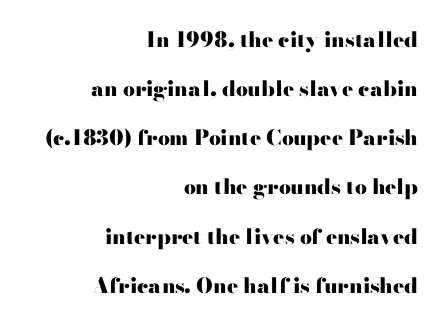
Q: Is the text bold? A: Yes.
Q: Is the text italic (slanted)? A: No, it is upright.
Q: Is the text underlined? A: No.
Q: How is the paragraph aligned? A: Right-aligned.
Q: Is the spacing between letters normal or unusually wide? A: Normal.
Q: Is the spacing between lines tight, normal or loose? A: Loose.
